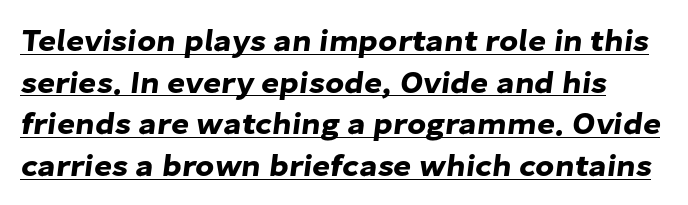
{"serif": "no", "width": "normal", "stroke_contrast": "low", "x_height": "medium", "monospaced": "no", "underline": "yes", "line_spacing": "normal", "line_spacing_ratio": 1.34, "letter_spacing": "normal", "letter_spacing_em": 0.0, "glyph_px": 31}
